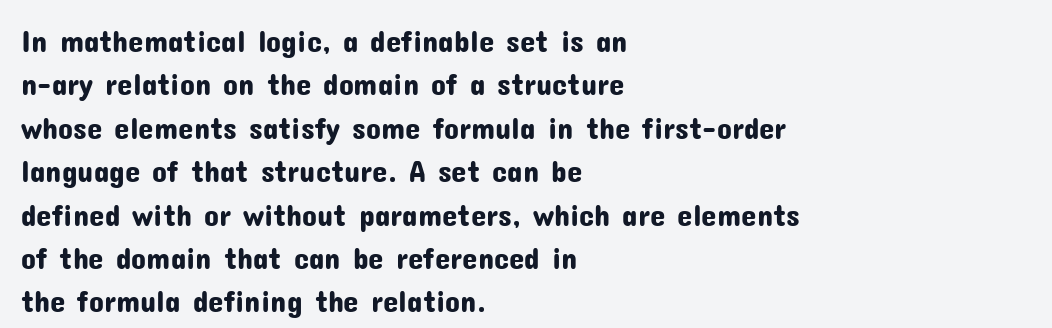
Q: Is the text italic (slanted)? A: No, it is upright.
Q: Is the typeface a serif or a sans-serif typeface? A: Sans-serif.
Q: Is the text underlined? A: No.
Q: How is the paragraph aligned? A: Left-aligned.
Q: Is the spacing between letters normal or unusually wide? A: Normal.
Q: Is the spacing between lines tight, normal or loose? A: Normal.
Q: Width (condensed, normal, or wide)? A: Normal.
Q: Stroke contrast? A: Low.
Q: x-height? A: Medium.
Q: Monospaced? A: No.
